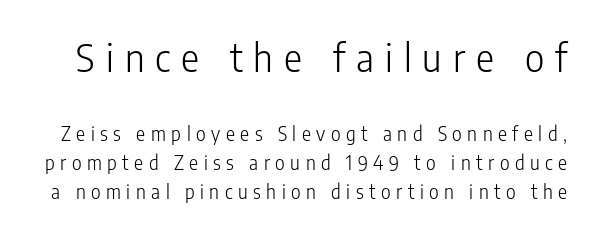
The image shows 38 px light, condensed sans-serif type, upright; set normal line spacing (1.54x), unusually wide letter spacing (+0.29 em), not underlined; the first (top) block is 2.0x larger; low stroke contrast and a medium x-height.
